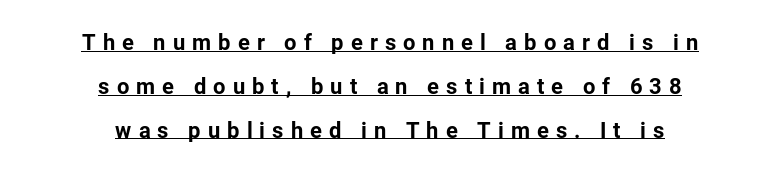
{"italic": "no", "bold": "yes", "underline": "yes", "align": "center", "line_spacing": "loose", "line_spacing_ratio": 1.99, "letter_spacing": "wide", "letter_spacing_em": 0.32, "glyph_px": 22}
